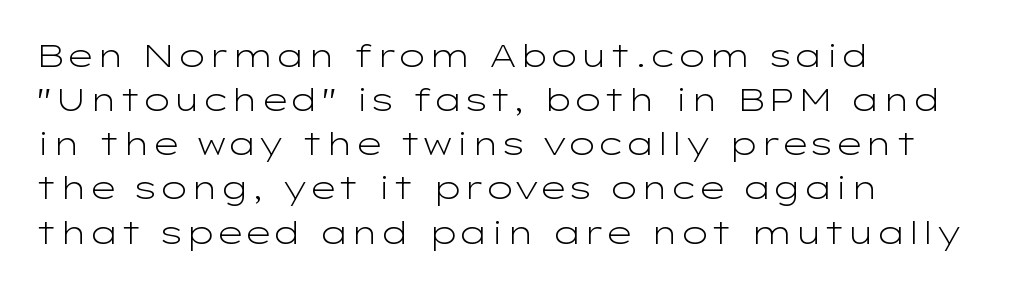
{"serif": "no", "italic": "no", "bold": "no", "weight": "light", "width": "wide", "stroke_contrast": "low", "x_height": "medium", "monospaced": "no", "underline": "no", "align": "left", "line_spacing": "normal", "line_spacing_ratio": 1.38, "letter_spacing": "normal", "letter_spacing_em": 0.0, "glyph_px": 32}
